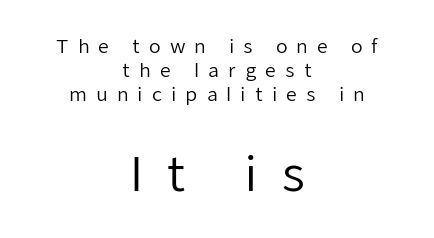
Q: Is the text bold? A: No.
Q: Is the text italic (slanted)? A: No, it is upright.
Q: Is the typeface a serif or a sans-serif typeface? A: Sans-serif.
Q: Is the text underlined? A: No.
Q: How is the paragraph aligned? A: Centered.
Q: Is the spacing between letters normal or unusually wide? A: Unusually wide.
Q: Is the spacing between lines tight, normal or loose? A: Normal.
Q: Which block of text is set in a larger size, the first (top) or the second (bottom)? A: The second (bottom) one.
Q: Width (condensed, normal, or wide)? A: Normal.
Q: Stroke contrast? A: Low.
Q: x-height? A: Medium.
Q: Monospaced? A: No.
